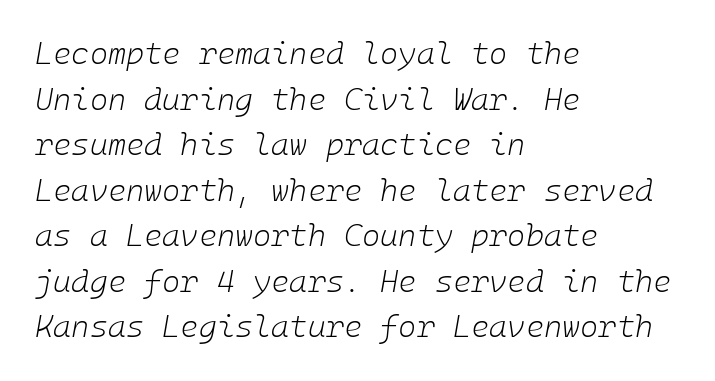
Q: Is the text bold? A: No.
Q: Is the text italic (slanted)? A: Yes, it leans right by about 10 degrees.
Q: Is the text underlined? A: No.
Q: How is the paragraph aligned? A: Left-aligned.
Q: Is the spacing between letters normal or unusually wide? A: Normal.
Q: Is the spacing between lines tight, normal or loose? A: Normal.
Q: Width (condensed, normal, or wide)? A: Normal.
Q: Stroke contrast? A: Low.
Q: x-height? A: Medium.
